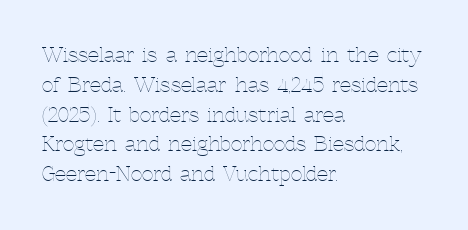
The image shows 20 px text type, upright; set left-aligned, normal line spacing (1.49x), normal letter spacing, not underlined.
